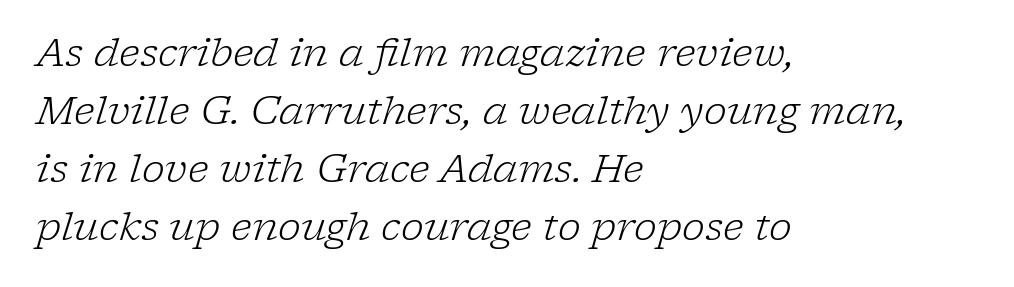
{"serif": "yes", "italic": "yes", "lean": "right", "slant_degrees": 17, "bold": "no", "weight": "light", "width": "normal", "stroke_contrast": "low", "x_height": "medium", "monospaced": "no", "underline": "no", "align": "left", "line_spacing": "normal", "line_spacing_ratio": 1.49, "letter_spacing": "normal", "letter_spacing_em": 0.0, "glyph_px": 39}
